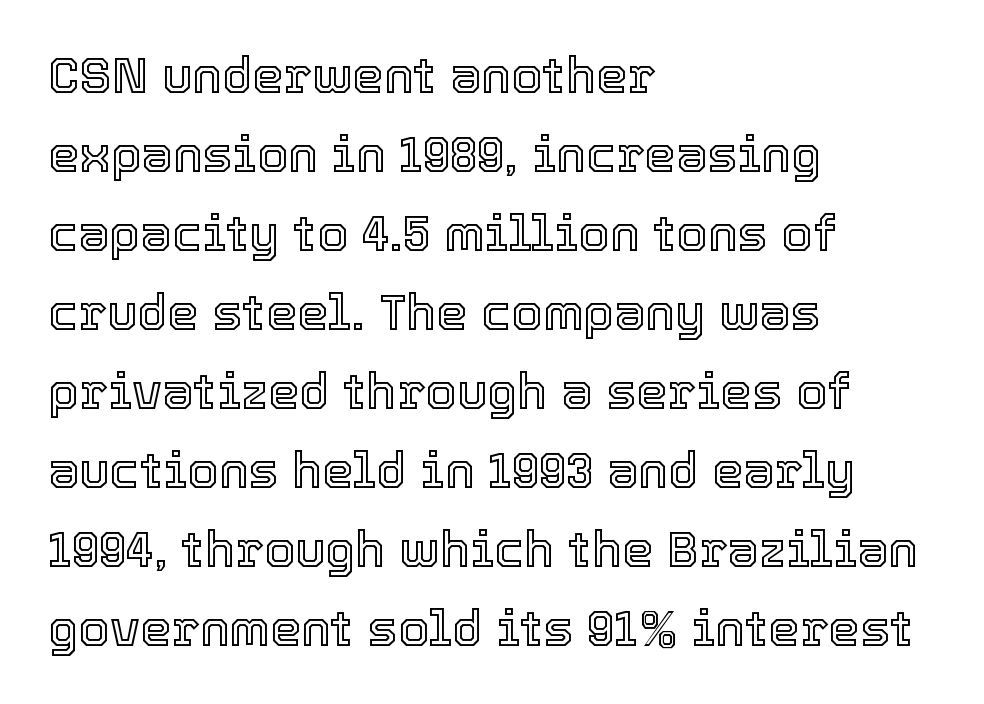
Q: Is the text italic (slanted)? A: No, it is upright.
Q: Is the text underlined? A: No.
Q: How is the paragraph aligned? A: Left-aligned.
Q: Is the spacing between letters normal or unusually wide? A: Normal.
Q: Is the spacing between lines tight, normal or loose? A: Normal.
Q: Width (condensed, normal, or wide)? A: Normal.
Q: x-height? A: Medium.
Q: Monospaced? A: No.
